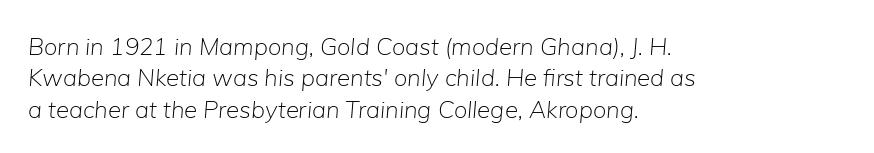
Q: Is the text bold? A: No.
Q: Is the text italic (slanted)? A: Yes, it leans right by about 5 degrees.
Q: Is the text underlined? A: No.
Q: How is the paragraph aligned? A: Left-aligned.
Q: Is the spacing between letters normal or unusually wide? A: Normal.
Q: Is the spacing between lines tight, normal or loose? A: Normal.
